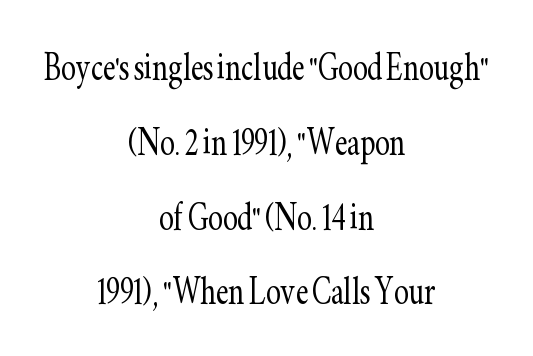
The image shows 44 px light, condensed serif type, upright; set centered, normal line spacing (1.7x), normal letter spacing, not underlined; low stroke contrast and a small x-height.
